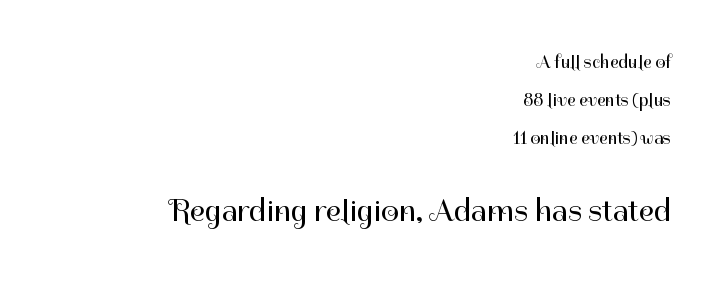
{"serif": "no", "italic": "no", "bold": "no", "weight": "regular", "width": "normal", "stroke_contrast": "high", "x_height": "medium", "monospaced": "no", "underline": "no", "align": "right", "line_spacing": "loose", "line_spacing_ratio": 2.11, "letter_spacing": "normal", "letter_spacing_em": 0.0, "larger_block": "second", "size_ratio": 1.78, "glyph_px": 32}
